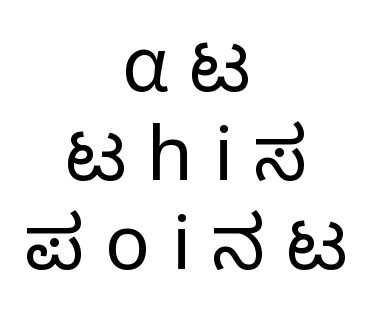
{"serif": "no", "italic": "no", "bold": "no", "weight": "light", "width": "normal", "stroke_contrast": "low", "x_height": "medium", "monospaced": "no", "underline": "no", "align": "center", "line_spacing_ratio": 1.19, "letter_spacing": "wide", "letter_spacing_em": 0.28, "glyph_px": 75}
